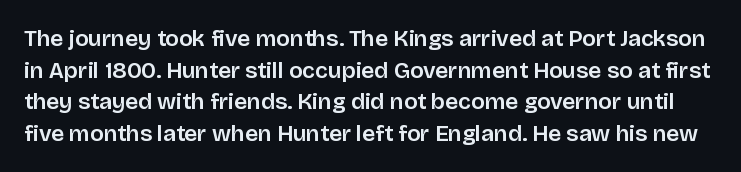
The image shows 23 px text type, upright; set normal line spacing (1.37x), normal letter spacing, not underlined.
